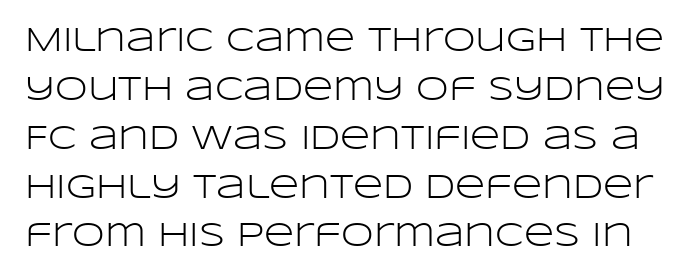
Q: Is the text bold? A: No.
Q: Is the text italic (slanted)? A: No, it is upright.
Q: Is the typeface a serif or a sans-serif typeface? A: Sans-serif.
Q: Is the text underlined? A: No.
Q: Is the spacing between letters normal or unusually wide? A: Normal.
Q: Is the spacing between lines tight, normal or loose? A: Normal.
Q: Width (condensed, normal, or wide)? A: Wide.
Q: Stroke contrast? A: Low.
Q: x-height? A: Large.
Q: Monospaced? A: No.
